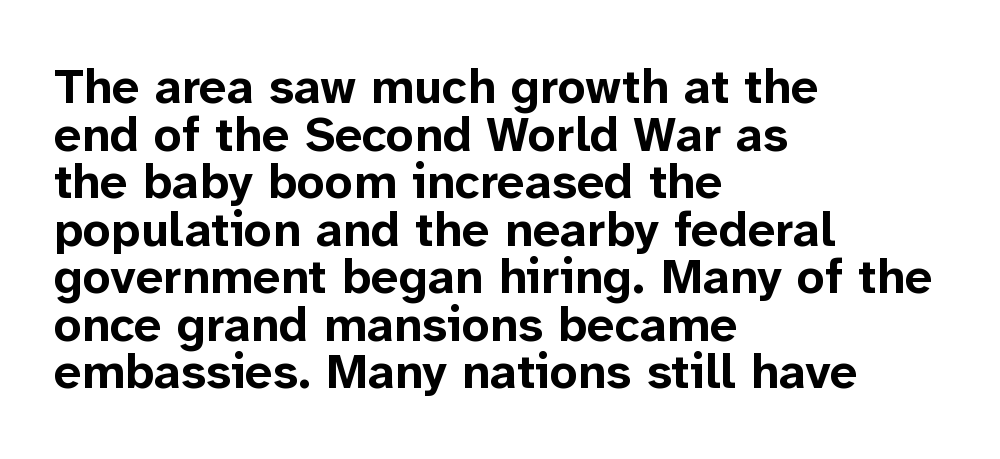
{"serif": "no", "italic": "no", "bold": "yes", "weight": "bold", "width": "normal", "stroke_contrast": "low", "x_height": "medium", "monospaced": "no", "underline": "no", "align": "left", "line_spacing": "tight", "line_spacing_ratio": 0.97, "letter_spacing": "normal", "letter_spacing_em": 0.0, "glyph_px": 49}
